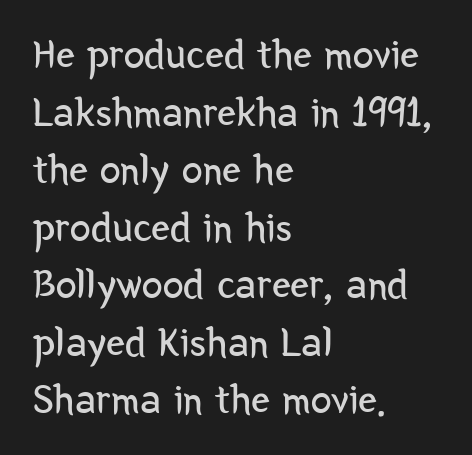
{"serif": "no", "italic": "no", "bold": "no", "weight": "regular", "width": "condensed", "stroke_contrast": "low", "x_height": "medium", "monospaced": "no", "underline": "no", "align": "left", "line_spacing": "normal", "line_spacing_ratio": 1.37, "letter_spacing": "normal", "letter_spacing_em": 0.0, "glyph_px": 42}
